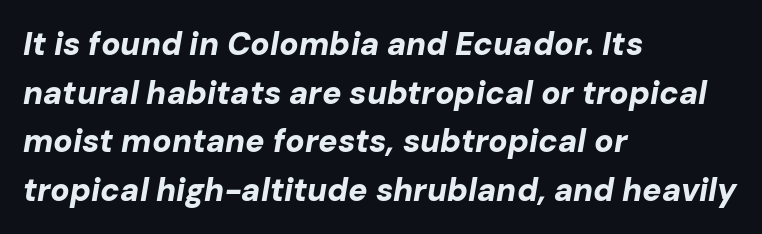
Q: Is the text bold? A: Yes.
Q: Is the text italic (slanted)? A: Yes, it leans right by about 10 degrees.
Q: Is the text underlined? A: No.
Q: How is the paragraph aligned? A: Left-aligned.
Q: Is the spacing between letters normal or unusually wide? A: Normal.
Q: Is the spacing between lines tight, normal or loose? A: Normal.
Q: Width (condensed, normal, or wide)? A: Normal.
Q: Stroke contrast? A: Low.
Q: x-height? A: Medium.
Q: Monospaced? A: No.
